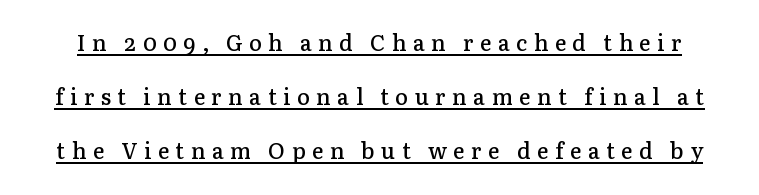
{"italic": "no", "bold": "semi", "underline": "yes", "line_spacing": "loose", "line_spacing_ratio": 2.45, "letter_spacing": "wide", "letter_spacing_em": 0.29, "glyph_px": 22}
